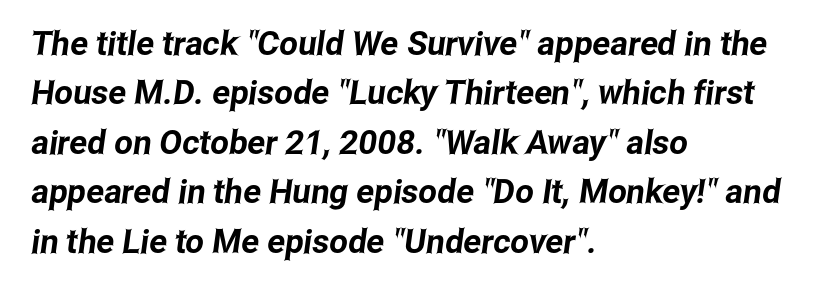
Does the copy run flush right? No — it runs flush left. Regarding leading, the lines here are spaced in the standard way. The rendering uses natural spacing where letterforms have individual widths. Has an underline been added? It has not. The rendering shows plain stroke endings on the letterforms — a sans-serif design.
